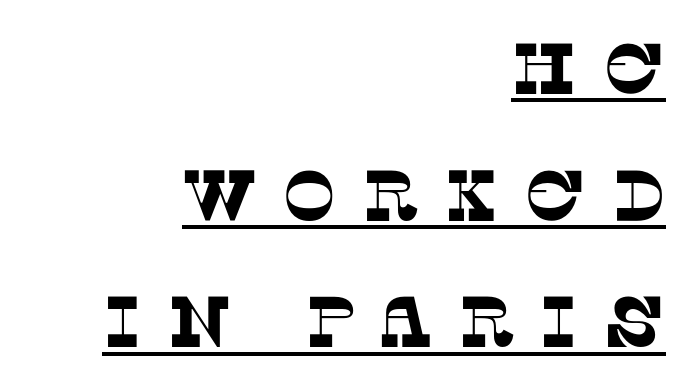
The image shows 72 px serif type; set right-aligned, line spacing 1.76x, unusually wide letter spacing (+0.35 em), underlined; low stroke contrast and a large x-height.
